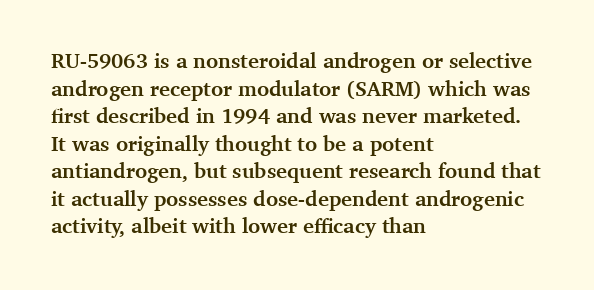
Q: Is the text bold? A: Yes.
Q: Is the text italic (slanted)? A: No, it is upright.
Q: Is the text underlined? A: No.
Q: How is the paragraph aligned? A: Left-aligned.
Q: Is the spacing between letters normal or unusually wide? A: Normal.
Q: Is the spacing between lines tight, normal or loose? A: Normal.
